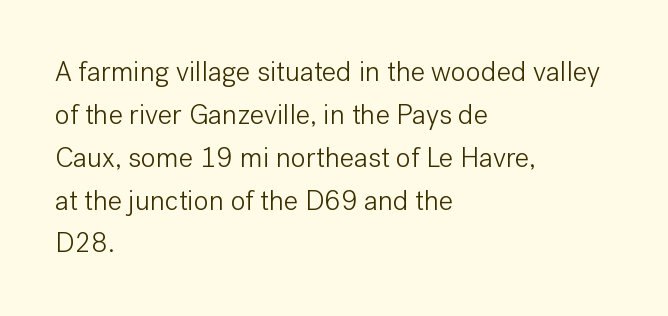
The image shows 28 px light sans-serif type, upright; set left-aligned, normal line spacing (1.53x), normal letter spacing, not underlined; low stroke contrast and a medium x-height.
